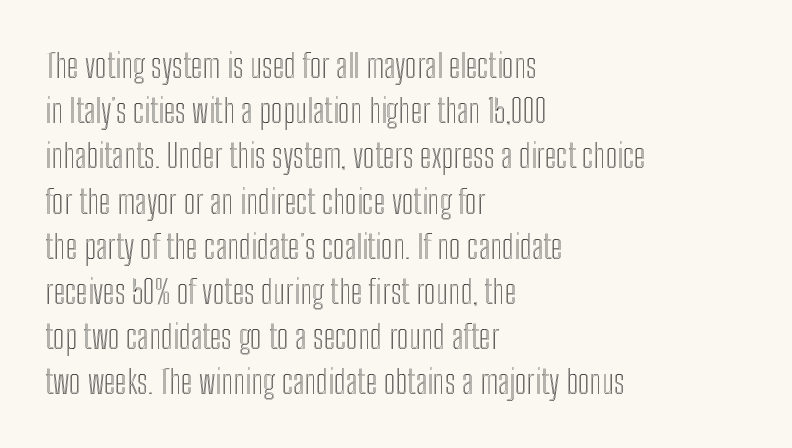
Anything drawn beneath the words? Only blank space. Layout note: lines flush left. You could not count columns in this text — the font is proportionally spaced. Tracking here is standard; glyphs follow each other at the usual distance.
